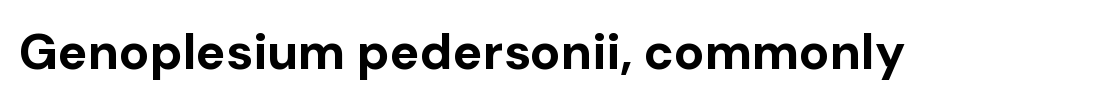
The image shows 50 px bold sans-serif type, upright; set normal letter spacing, not underlined; low stroke contrast and a medium x-height.
